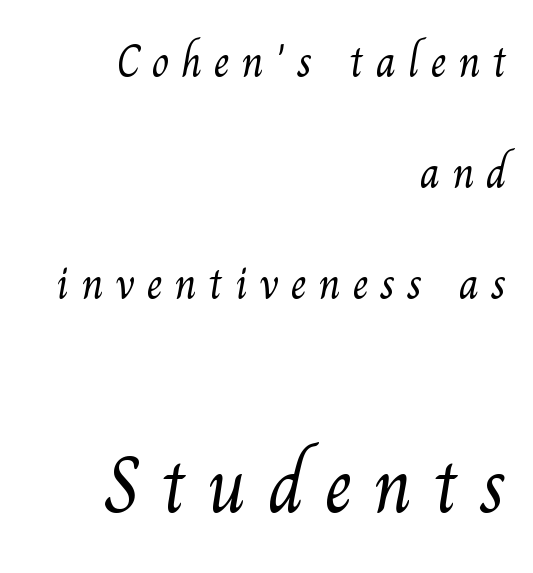
Q: Is the text bold? A: No.
Q: Is the typeface a serif or a sans-serif typeface? A: Serif.
Q: Is the text underlined? A: No.
Q: How is the paragraph aligned? A: Right-aligned.
Q: Is the spacing between letters normal or unusually wide? A: Unusually wide.
Q: Is the spacing between lines tight, normal or loose? A: Loose.
Q: Which block of text is set in a larger size, the first (top) or the second (bottom)? A: The second (bottom) one.
Q: Width (condensed, normal, or wide)? A: Normal.
Q: Stroke contrast? A: Medium.
Q: x-height? A: Small.
Q: Monospaced? A: No.
